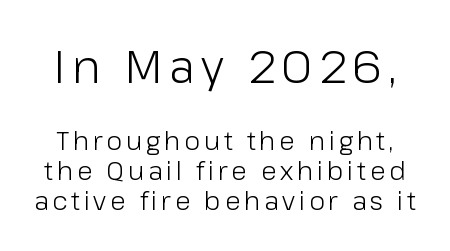
The gap between lines stays unmarked. What kind of face is this? One without serifs — a sans. Size hierarchy here favors the leading block over the trailing one. This sample trades vertical openness for compactness between lines.
